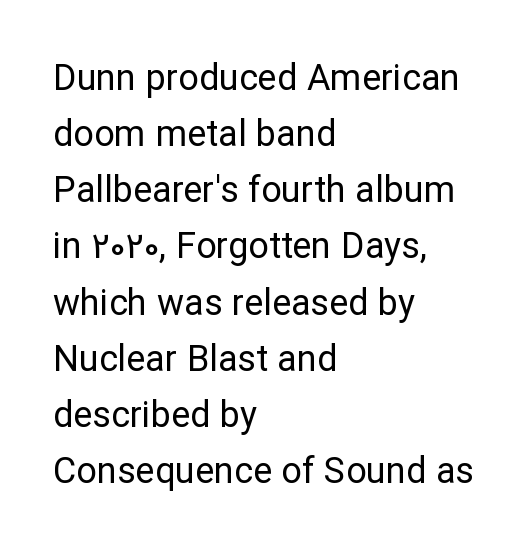
Q: Is the text bold? A: No.
Q: Is the text italic (slanted)? A: No, it is upright.
Q: Is the typeface a serif or a sans-serif typeface? A: Sans-serif.
Q: Is the text underlined? A: No.
Q: How is the paragraph aligned? A: Left-aligned.
Q: Is the spacing between letters normal or unusually wide? A: Normal.
Q: Is the spacing between lines tight, normal or loose? A: Normal.
Q: Width (condensed, normal, or wide)? A: Normal.
Q: Stroke contrast? A: Low.
Q: x-height? A: Medium.
Q: Monospaced? A: No.
